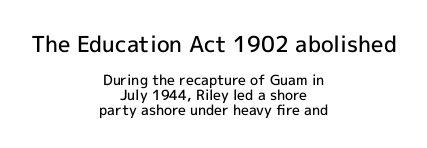
The image shows 22 px text type, upright; set centered, tight line spacing (1.06x), normal letter spacing, not underlined; the first (top) block is 1.57x larger.
